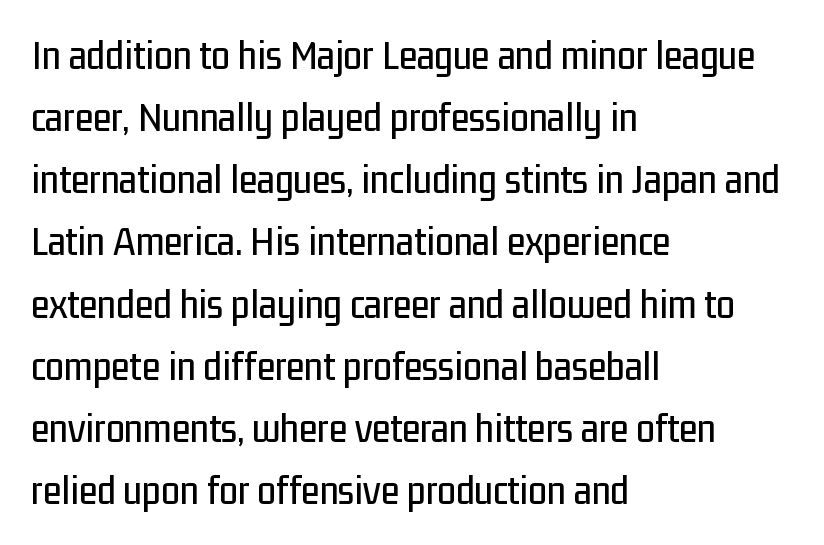
The image shows 42 px condensed sans-serif type, upright; set left-aligned, normal line spacing (1.48x), normal letter spacing, not underlined; low stroke contrast and a medium x-height.
